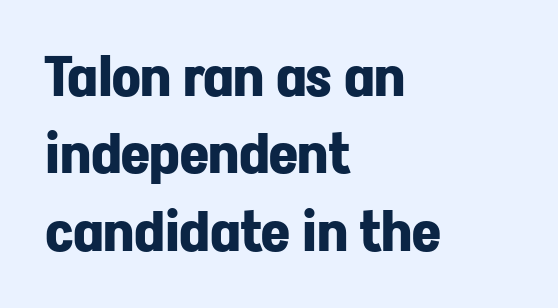
Q: Is the text bold? A: Yes.
Q: Is the text italic (slanted)? A: No, it is upright.
Q: Is the typeface a serif or a sans-serif typeface? A: Sans-serif.
Q: Is the text underlined? A: No.
Q: How is the paragraph aligned? A: Left-aligned.
Q: Is the spacing between letters normal or unusually wide? A: Normal.
Q: Is the spacing between lines tight, normal or loose? A: Normal.
Q: Width (condensed, normal, or wide)? A: Normal.
Q: Stroke contrast? A: Low.
Q: x-height? A: Medium.
Q: Monospaced? A: No.
